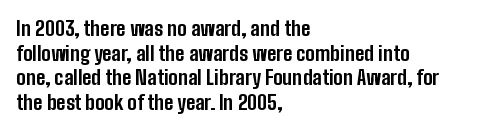
{"italic": "no", "bold": "yes", "underline": "no", "align": "left", "line_spacing_ratio": 1.23, "letter_spacing": "normal", "letter_spacing_em": 0.0, "glyph_px": 20}
